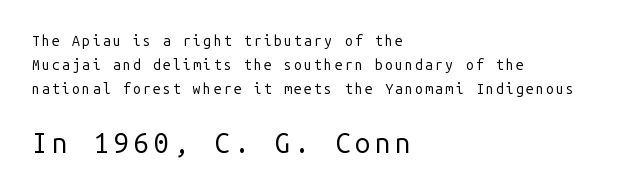
{"serif": "no", "italic": "no", "bold": "no", "weight": "regular", "width": "normal", "stroke_contrast": "low", "x_height": "medium", "monospaced": "yes", "underline": "no", "align": "left", "line_spacing_ratio": 1.71, "larger_block": "second", "size_ratio": 2.0, "glyph_px": 28}
